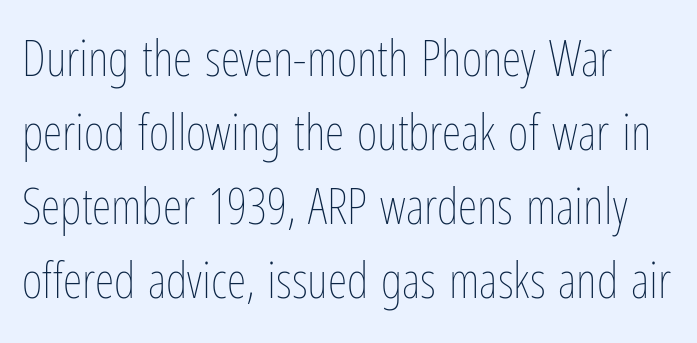
Q: Is the text bold? A: No.
Q: Is the text italic (slanted)? A: No, it is upright.
Q: Is the text underlined? A: No.
Q: Is the spacing between letters normal or unusually wide? A: Normal.
Q: Is the spacing between lines tight, normal or loose? A: Normal.
Q: Width (condensed, normal, or wide)? A: Condensed.
Q: Stroke contrast? A: Low.
Q: x-height? A: Medium.
Q: Monospaced? A: No.
